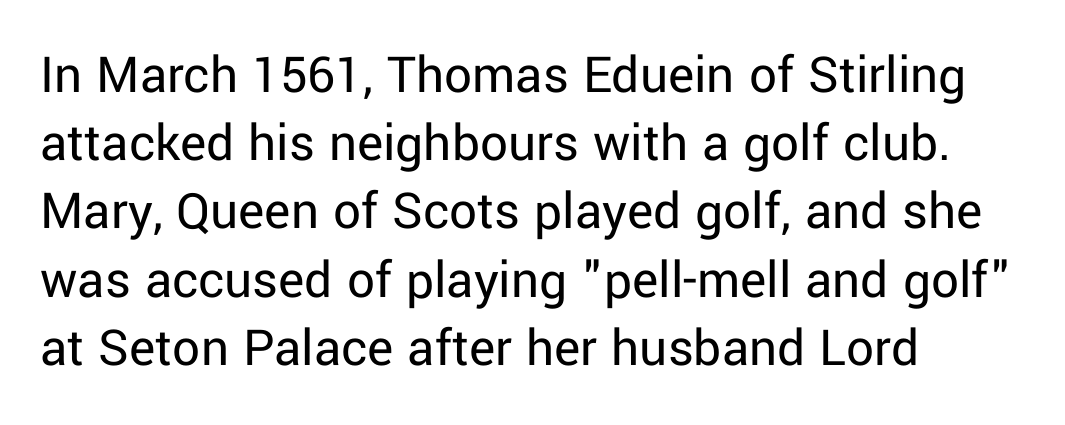
The image shows 55 px regular-weight sans-serif type, upright; set left-aligned, line spacing 1.24x, normal letter spacing, not underlined; low stroke contrast and a medium x-height.
